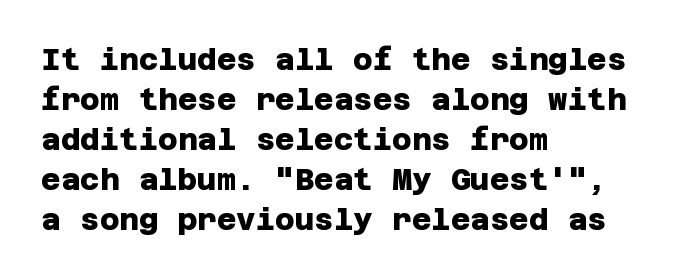
Q: Is the text bold? A: Yes.
Q: Is the typeface a serif or a sans-serif typeface? A: Sans-serif.
Q: Is the text underlined? A: No.
Q: How is the paragraph aligned? A: Left-aligned.
Q: Is the spacing between letters normal or unusually wide? A: Normal.
Q: Is the spacing between lines tight, normal or loose? A: Normal.
Q: Width (condensed, normal, or wide)? A: Normal.
Q: Stroke contrast? A: Low.
Q: x-height? A: Large.
